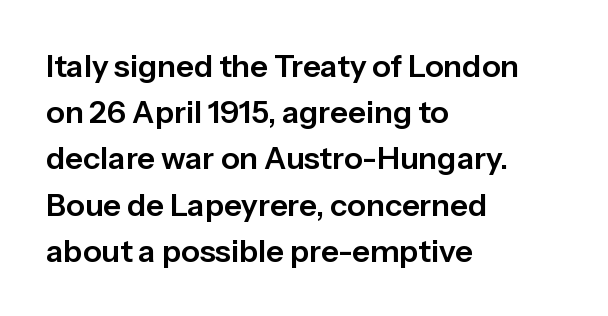
The image shows 31 px sans-serif type, upright; set left-aligned, normal line spacing (1.49x), normal letter spacing, not underlined; low stroke contrast and a medium x-height.
